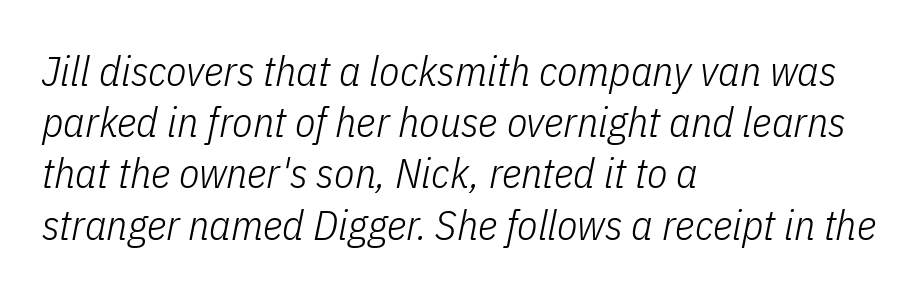
Q: Is the text bold? A: No.
Q: Is the text italic (slanted)? A: Yes, it leans right by about 11 degrees.
Q: Is the text underlined? A: No.
Q: How is the paragraph aligned? A: Left-aligned.
Q: Is the spacing between letters normal or unusually wide? A: Normal.
Q: Width (condensed, normal, or wide)? A: Condensed.
Q: Stroke contrast? A: Low.
Q: x-height? A: Medium.
Q: Monospaced? A: No.
